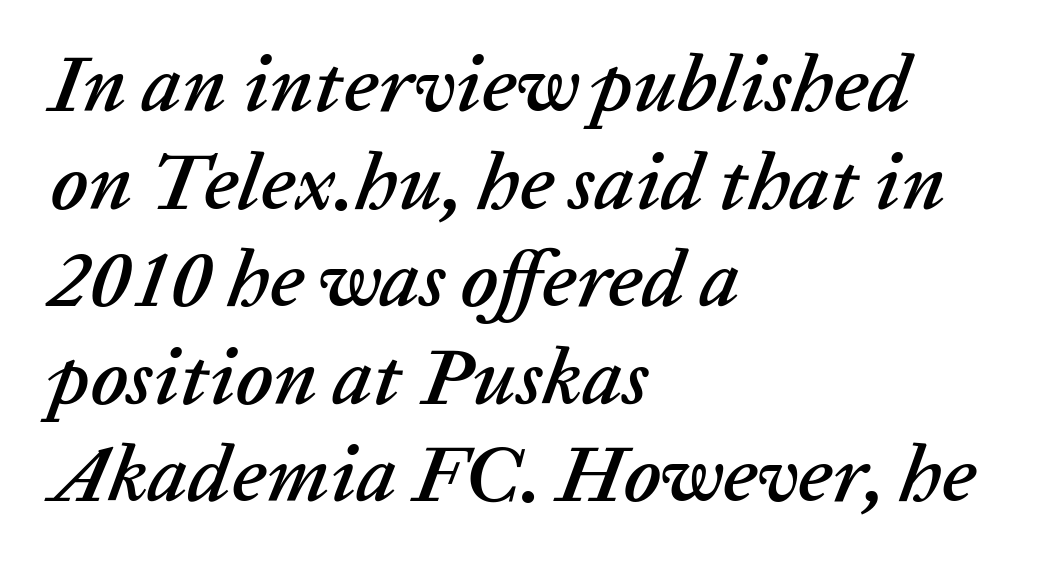
Check under the words: just untouched page. Proportional: the letters do not fall into vertical columns. The tracking reads as untouched default to a designer's eye. The paragraph shown leans on its left margin. Looking at the ascenders, they clearly lean.
